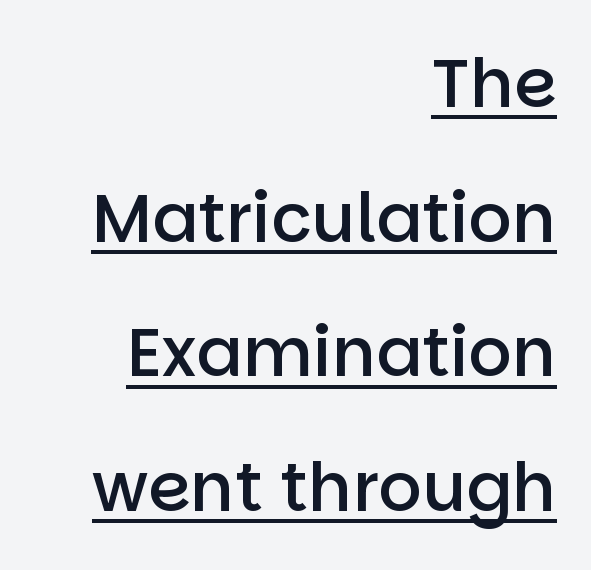
The image shows 68 px semibold sans-serif type, upright; set right-aligned, loose line spacing (1.98x), normal letter spacing, underlined; low stroke contrast and a large x-height.
